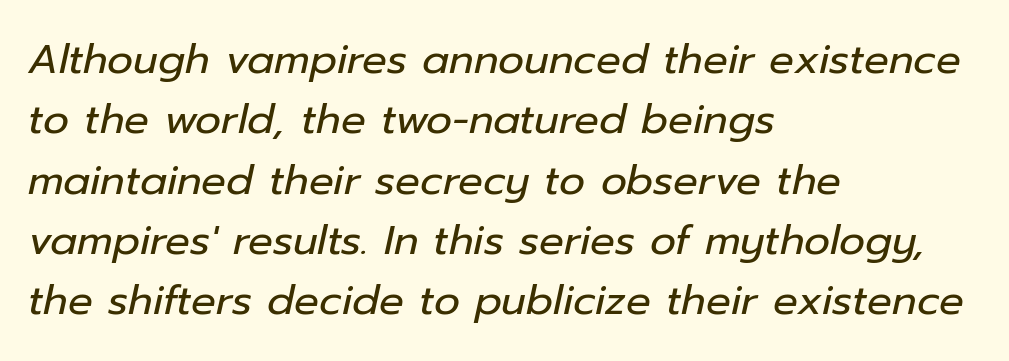
{"italic": "yes", "lean": "right", "slant_degrees": 12, "bold": "no", "weight": "regular", "width": "normal", "stroke_contrast": "low", "x_height": "medium", "monospaced": "no", "underline": "no", "align": "left", "line_spacing": "normal", "line_spacing_ratio": 1.47, "letter_spacing": "normal", "letter_spacing_em": 0.0, "glyph_px": 41}
